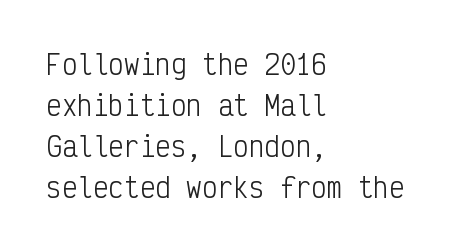
Q: Is the text bold? A: No.
Q: Is the text italic (slanted)? A: No, it is upright.
Q: Is the text underlined? A: No.
Q: How is the paragraph aligned? A: Left-aligned.
Q: Is the spacing between letters normal or unusually wide? A: Normal.
Q: Is the spacing between lines tight, normal or loose? A: Normal.
